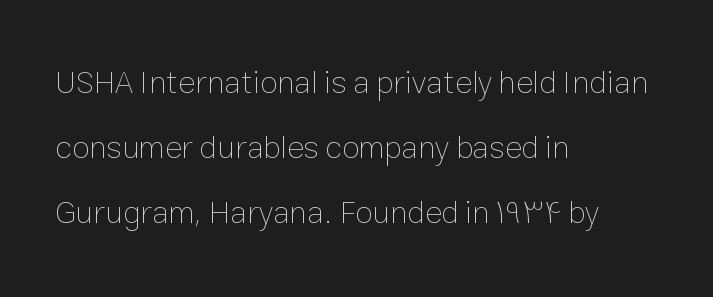
Q: Is the text bold? A: No.
Q: Is the text italic (slanted)? A: No, it is upright.
Q: Is the text underlined? A: No.
Q: How is the paragraph aligned? A: Left-aligned.
Q: Is the spacing between letters normal or unusually wide? A: Normal.
Q: Is the spacing between lines tight, normal or loose? A: Loose.
Q: Width (condensed, normal, or wide)? A: Normal.
Q: Stroke contrast? A: Low.
Q: x-height? A: Medium.
Q: Monospaced? A: No.
